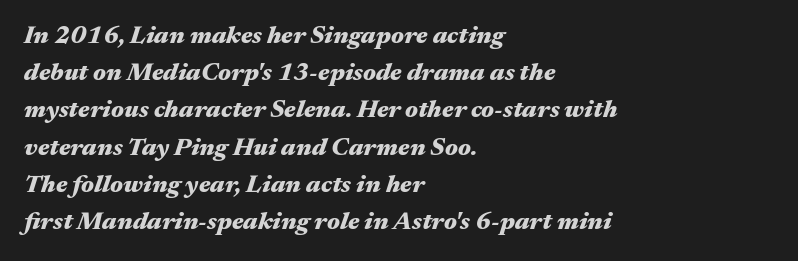
Q: Is the text bold? A: Yes.
Q: Is the text italic (slanted)? A: Yes, it leans right by about 17 degrees.
Q: Is the text underlined? A: No.
Q: How is the paragraph aligned? A: Left-aligned.
Q: Is the spacing between letters normal or unusually wide? A: Normal.
Q: Is the spacing between lines tight, normal or loose? A: Normal.
